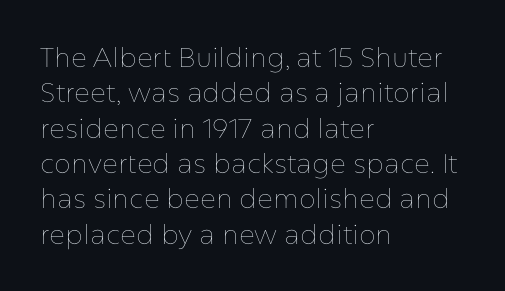
Q: Is the text bold? A: No.
Q: Is the text italic (slanted)? A: No, it is upright.
Q: Is the text underlined? A: No.
Q: How is the paragraph aligned? A: Left-aligned.
Q: Is the spacing between letters normal or unusually wide? A: Normal.
Q: Is the spacing between lines tight, normal or loose? A: Normal.
